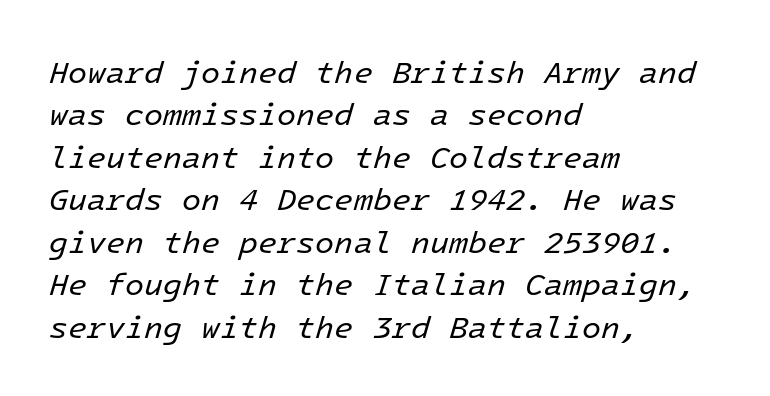
{"italic": "yes", "lean": "right", "slant_degrees": 16, "bold": "no", "weight": "regular", "width": "normal", "stroke_contrast": "low", "x_height": "medium", "underline": "no", "align": "left", "line_spacing": "normal", "line_spacing_ratio": 1.37, "letter_spacing": "normal", "letter_spacing_em": 0.0, "glyph_px": 31}
